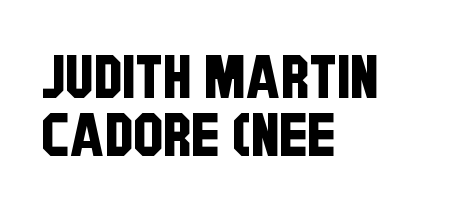
{"serif": "no", "width": "condensed", "stroke_contrast": "low", "x_height": "large", "monospaced": "no", "underline": "no", "align": "left", "line_spacing": "tight", "line_spacing_ratio": 0.97, "letter_spacing": "normal", "letter_spacing_em": 0.0, "glyph_px": 60}
